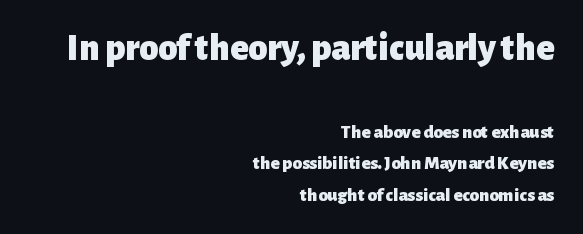
You could not count columns in this text — the font is proportionally spaced. Typesetter's note: full bold, strokes at maximum text heaviness. Students, observe: this is what conventionally led text looks like. The tracking reads as untouched default to a designer's eye. The paragraph has a hard right edge and a soft left edge.
